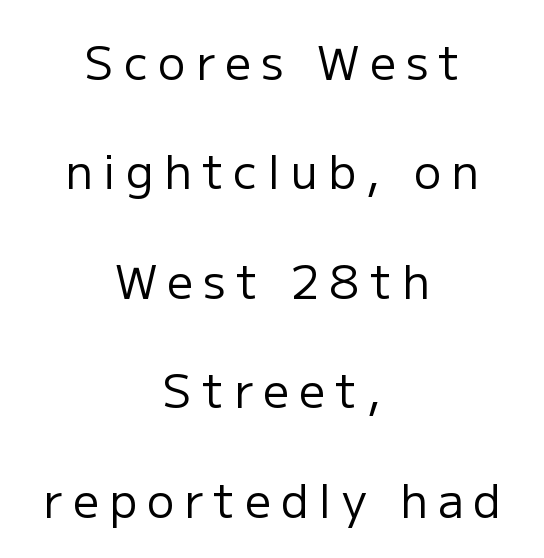
{"serif": "no", "italic": "no", "bold": "no", "weight": "regular", "width": "normal", "stroke_contrast": "low", "x_height": "medium", "monospaced": "no", "underline": "no", "align": "center", "line_spacing": "loose", "line_spacing_ratio": 2.38, "letter_spacing": "wide", "letter_spacing_em": 0.22, "glyph_px": 46}
